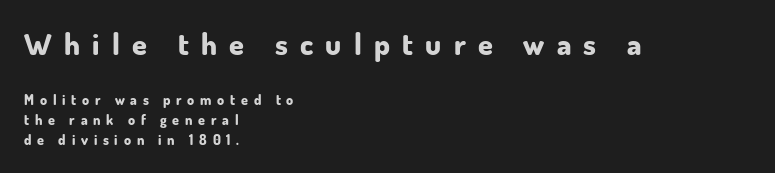
{"serif": "no", "italic": "no", "bold": "yes", "weight": "bold", "width": "normal", "stroke_contrast": "low", "x_height": "small", "monospaced": "no", "underline": "no", "align": "left", "line_spacing": "normal", "line_spacing_ratio": 1.41, "letter_spacing": "wide", "letter_spacing_em": 0.41, "larger_block": "first", "size_ratio": 2.14, "glyph_px": 30}
